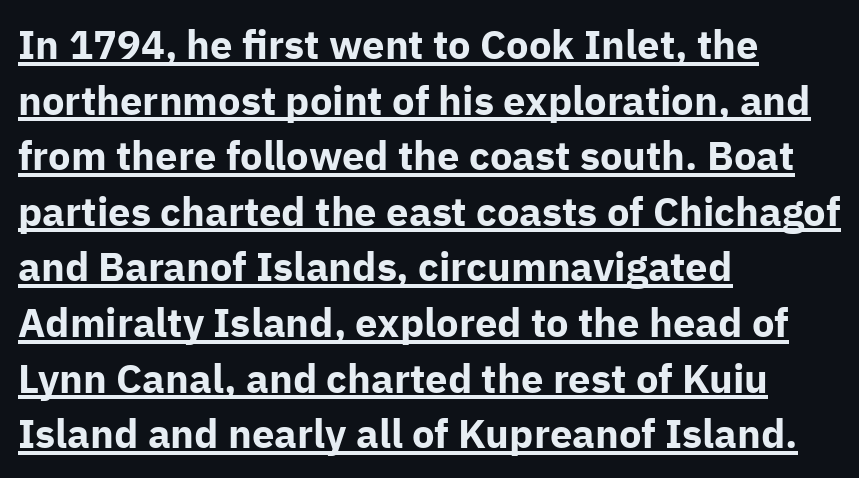
The strokes are fattened all the way to bold. Italic? Not at all — the glyphs are vertical. Regarding leading, the lines here are spaced in the standard way. The type is set solid horizontally, with unmodified tracking. This is sans-serif lettering, the kind often seen on screens and signage. Students, observe the line beneath the letters — that is underlining.
